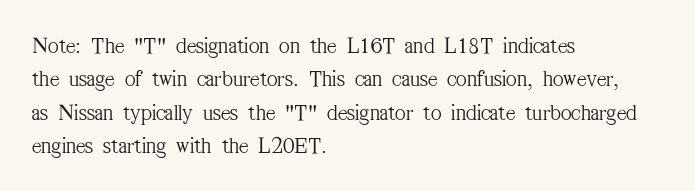
Q: Is the text bold? A: No.
Q: Is the text italic (slanted)? A: No, it is upright.
Q: Is the text underlined? A: No.
Q: How is the paragraph aligned? A: Left-aligned.
Q: Is the spacing between letters normal or unusually wide? A: Normal.
Q: Is the spacing between lines tight, normal or loose? A: Normal.
